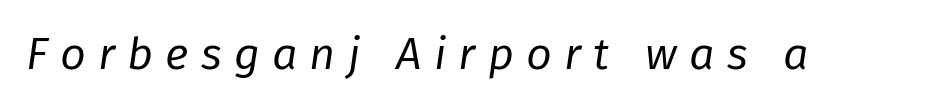
The image shows 45 px regular-weight type, italic (leaning right); set unusually wide letter spacing (+0.27 em), not underlined; low stroke contrast and a medium x-height.
